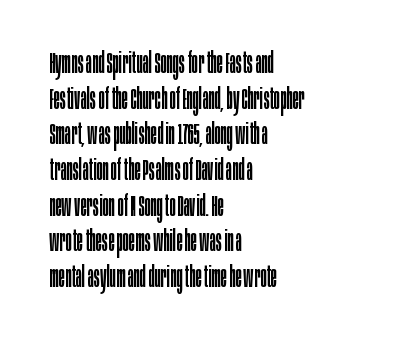
Q: Is the text bold? A: No.
Q: Is the text italic (slanted)? A: No, it is upright.
Q: Is the typeface a serif or a sans-serif typeface? A: Sans-serif.
Q: Is the text underlined? A: No.
Q: How is the paragraph aligned? A: Left-aligned.
Q: Is the spacing between letters normal or unusually wide? A: Normal.
Q: Width (condensed, normal, or wide)? A: Condensed.
Q: Stroke contrast? A: Low.
Q: x-height? A: Large.
Q: Monospaced? A: No.
